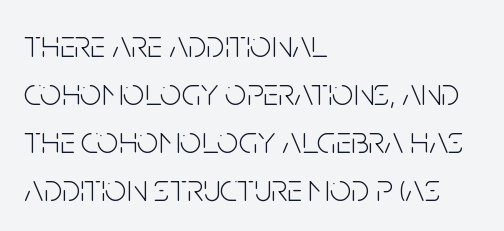
The tracking reads as untouched default to a designer's eye. The face used here is proportionally spaced, like ordinary book or web type. The specimen omits any rule beneath the text block's lines. The leading is moderate, giving the passage an even texture.
